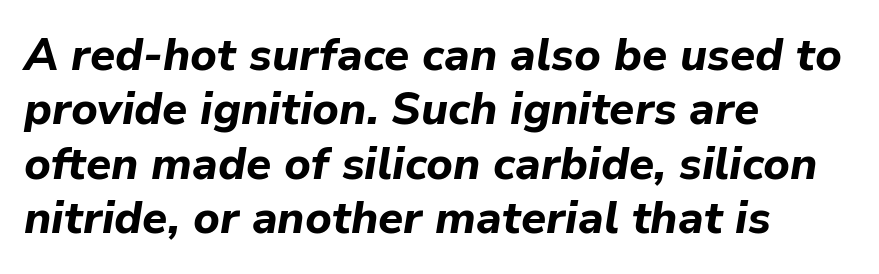
The image shows 45 px bold type, italic (leaning right); set left-aligned, line spacing 1.21x, normal letter spacing, not underlined; low stroke contrast and a medium x-height.
